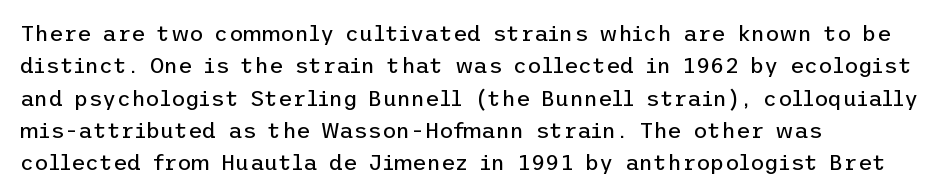
{"italic": "no", "bold": "no", "underline": "no", "align": "left", "line_spacing": "normal", "line_spacing_ratio": 1.47, "letter_spacing": "normal", "letter_spacing_em": 0.0, "glyph_px": 22}
